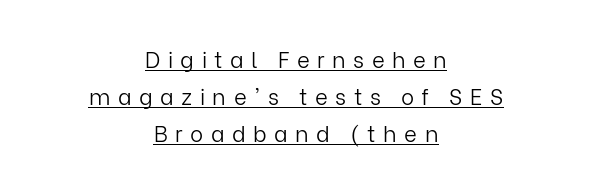
{"italic": "no", "bold": "no", "underline": "yes", "align": "center", "line_spacing": "normal", "line_spacing_ratio": 1.68, "letter_spacing": "wide", "letter_spacing_em": 0.34, "glyph_px": 22}
